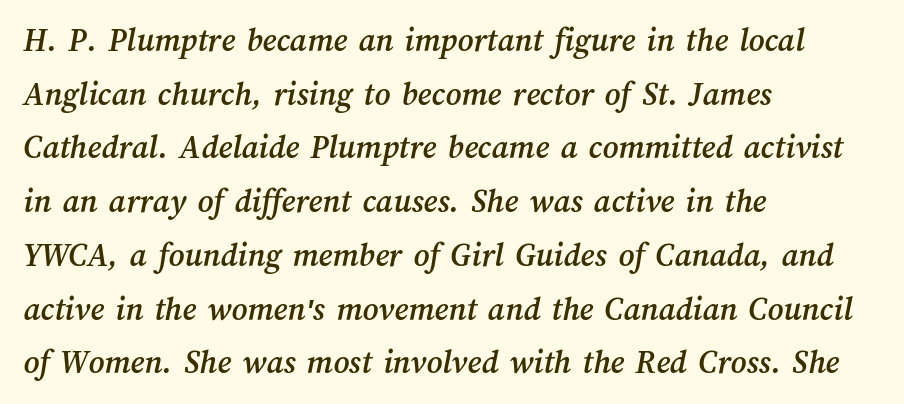
Q: Is the text underlined? A: No.
Q: How is the paragraph aligned? A: Left-aligned.
Q: Is the spacing between letters normal or unusually wide? A: Normal.
Q: Is the spacing between lines tight, normal or loose? A: Normal.
Q: Width (condensed, normal, or wide)? A: Normal.
Q: Stroke contrast? A: Medium.
Q: x-height? A: Medium.
Q: Monospaced? A: No.
